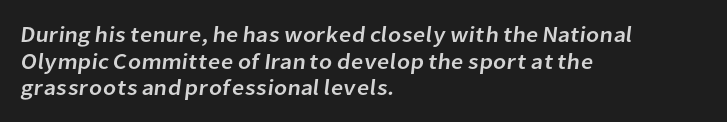
Q: Is the text underlined? A: No.
Q: How is the paragraph aligned? A: Left-aligned.
Q: Is the spacing between letters normal or unusually wide? A: Normal.
